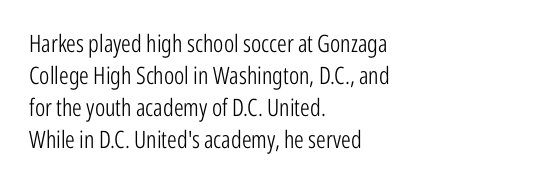
The image shows 24 px text type, upright; set left-aligned, normal line spacing (1.33x), normal letter spacing, not underlined.
